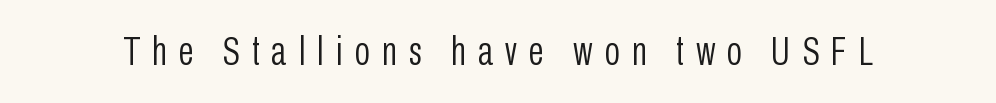
Q: Is the text bold? A: No.
Q: Is the text italic (slanted)? A: No, it is upright.
Q: Is the typeface a serif or a sans-serif typeface? A: Sans-serif.
Q: Is the text underlined? A: No.
Q: Is the spacing between letters normal or unusually wide? A: Unusually wide.
Q: Width (condensed, normal, or wide)? A: Condensed.
Q: Stroke contrast? A: Low.
Q: x-height? A: Medium.
Q: Monospaced? A: No.
